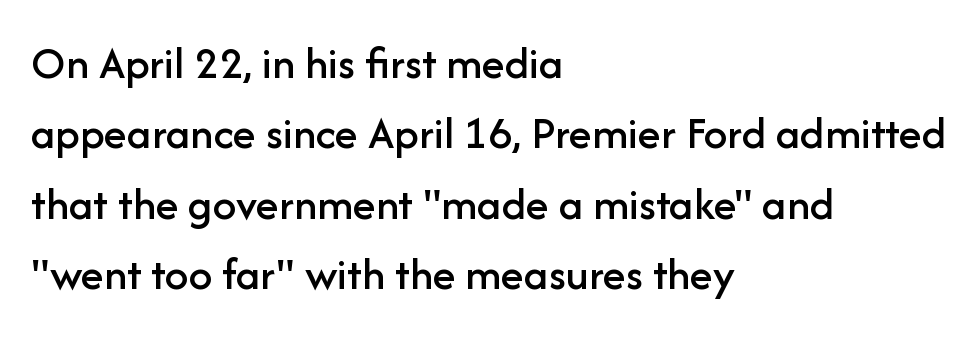
{"serif": "no", "italic": "no", "width": "normal", "stroke_contrast": "low", "x_height": "medium", "monospaced": "no", "underline": "no", "align": "left", "line_spacing": "normal", "line_spacing_ratio": 1.5, "letter_spacing": "normal", "letter_spacing_em": 0.0, "glyph_px": 47}
